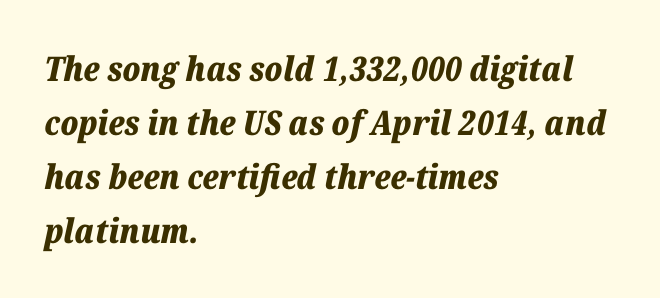
The image shows 34 px bold type, italic (leaning right); set left-aligned, normal line spacing (1.59x), normal letter spacing, not underlined; low stroke contrast and a medium x-height.
